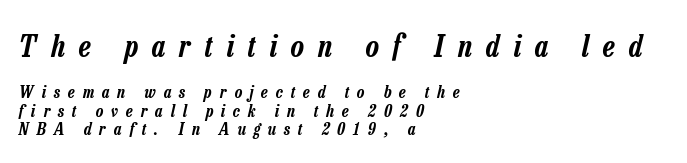
Think of a printed novel: that variable character pitch is what you see here. Slanted lettering throughout. The rendering anchors every line to the left-hand side. These lines huddle together more closely than default settings would place them. The gap between lines stays unmarked.
